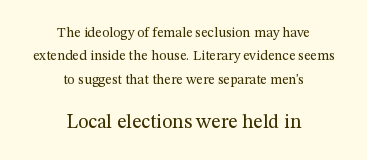
No extra tracking has been applied to these lines. Glance below the letters and you will spot only blank space. Ascenders rise straight up at ninety degrees. The designer gave the closing block more size than the opening block. This sample is center-justified, so both line endings float freely.
